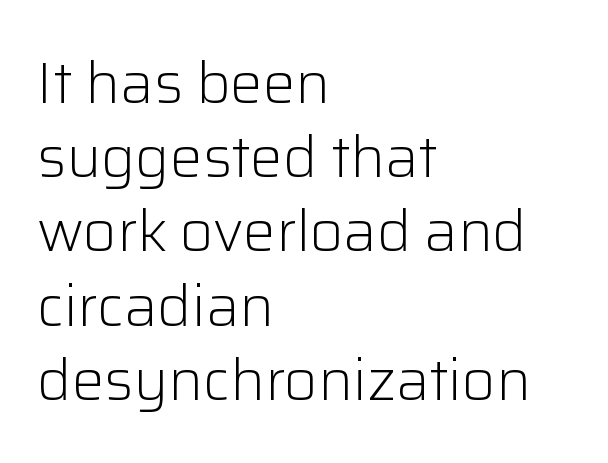
Q: Is the text bold? A: No.
Q: Is the text italic (slanted)? A: No, it is upright.
Q: Is the typeface a serif or a sans-serif typeface? A: Sans-serif.
Q: Is the text underlined? A: No.
Q: How is the paragraph aligned? A: Left-aligned.
Q: Is the spacing between letters normal or unusually wide? A: Normal.
Q: Is the spacing between lines tight, normal or loose? A: Normal.
Q: Width (condensed, normal, or wide)? A: Normal.
Q: Stroke contrast? A: Low.
Q: x-height? A: Medium.
Q: Monospaced? A: No.
